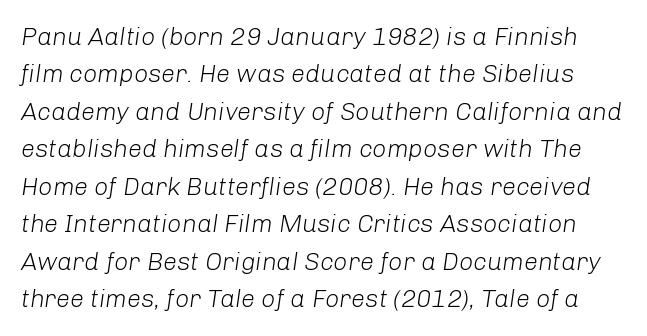
{"italic": "yes", "lean": "right", "slant_degrees": 8, "bold": "no", "underline": "no", "line_spacing": "normal", "line_spacing_ratio": 1.5, "letter_spacing": "normal", "letter_spacing_em": 0.0, "glyph_px": 25}
